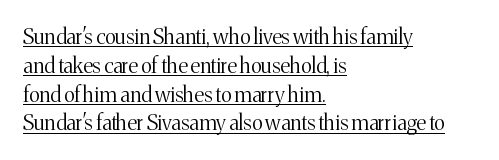
The image shows 21 px text type, upright; set left-aligned, normal line spacing (1.37x), normal letter spacing, underlined.
